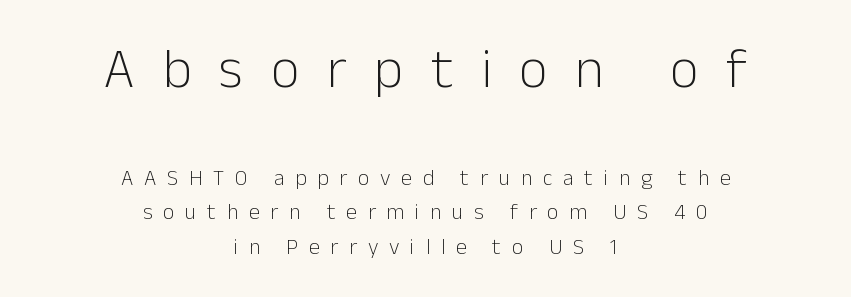
Line spacing here is normal. The passage shown is typed in a proportional face where columns would drift. Glyph-to-glyph distance is far greater than everyday printed text. The font family rendered here belongs to the sans-serif group.
